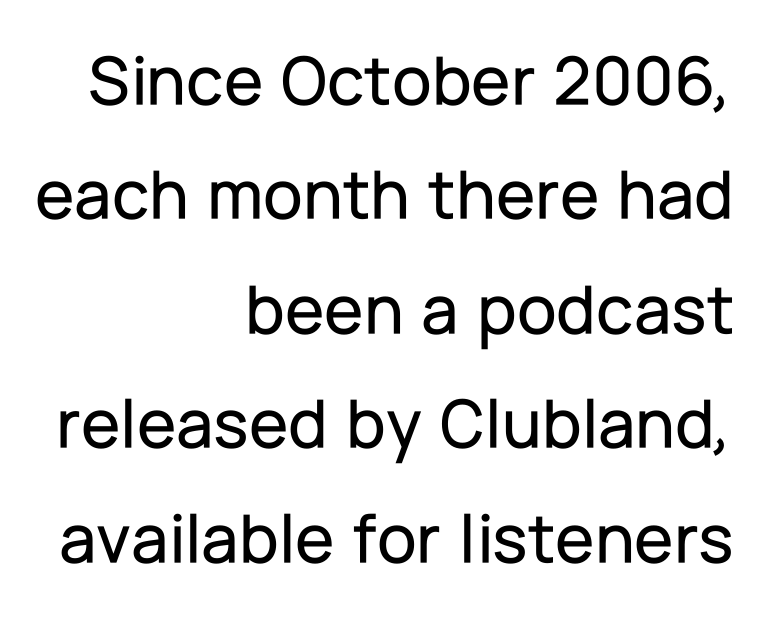
{"serif": "no", "italic": "no", "width": "normal", "stroke_contrast": "low", "x_height": "medium", "monospaced": "no", "underline": "no", "align": "right", "line_spacing": "normal", "line_spacing_ratio": 1.59, "letter_spacing": "normal", "letter_spacing_em": 0.0, "glyph_px": 72}
